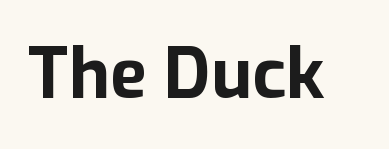
The type sits square on the baseline with zero lean. The sample has been set heavy, in full bold. These lines are rendered in a variable-pitch font. Font category for this specimen: sans-serif. Clear beneath every line of the passage. The letterforms sit shoulder to shoulder at normal distance.
